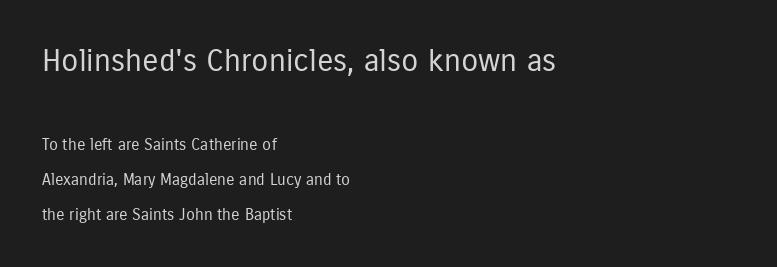
Q: Is the text bold? A: No.
Q: Is the text italic (slanted)? A: No, it is upright.
Q: Is the typeface a serif or a sans-serif typeface? A: Sans-serif.
Q: Is the text underlined? A: No.
Q: How is the paragraph aligned? A: Left-aligned.
Q: Is the spacing between letters normal or unusually wide? A: Normal.
Q: Is the spacing between lines tight, normal or loose? A: Loose.
Q: Which block of text is set in a larger size, the first (top) or the second (bottom)? A: The first (top) one.
Q: Width (condensed, normal, or wide)? A: Condensed.
Q: Stroke contrast? A: Low.
Q: x-height? A: Medium.
Q: Monospaced? A: No.
